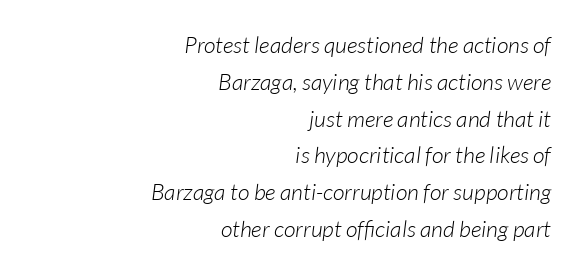
{"italic": "yes", "lean": "right", "slant_degrees": 7, "bold": "no", "underline": "no", "align": "right", "line_spacing": "normal", "line_spacing_ratio": 1.6, "letter_spacing": "normal", "letter_spacing_em": 0.0, "glyph_px": 23}
